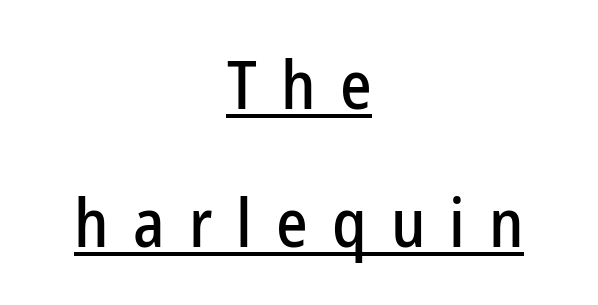
The image shows 67 px condensed sans-serif type, upright; set centered, loose line spacing (2.06x), unusually wide letter spacing (+0.36 em), underlined; low stroke contrast and a medium x-height.
